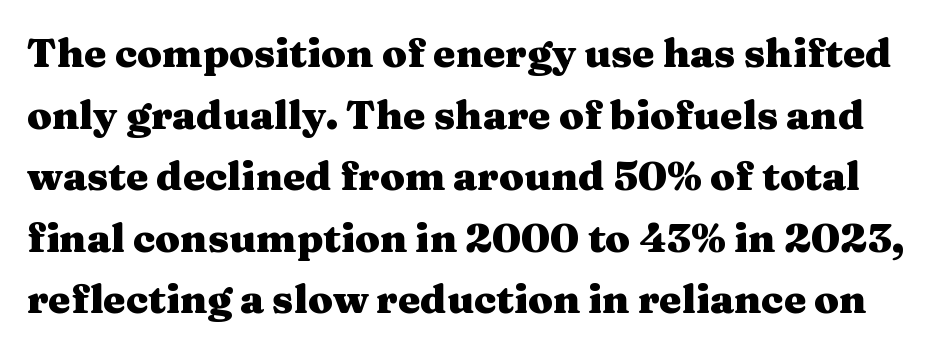
{"serif": "yes", "italic": "no", "bold": "yes", "weight": "heavy", "width": "wide", "stroke_contrast": "medium", "x_height": "medium", "monospaced": "no", "underline": "no", "line_spacing": "normal", "line_spacing_ratio": 1.54, "letter_spacing": "normal", "letter_spacing_em": 0.0, "glyph_px": 40}
